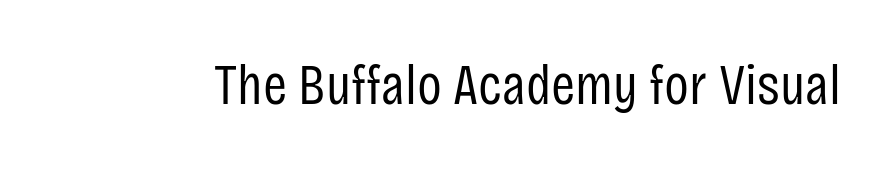
The image shows 58 px regular-weight, condensed sans-serif type, upright; set normal letter spacing, not underlined; low stroke contrast and a large x-height.
